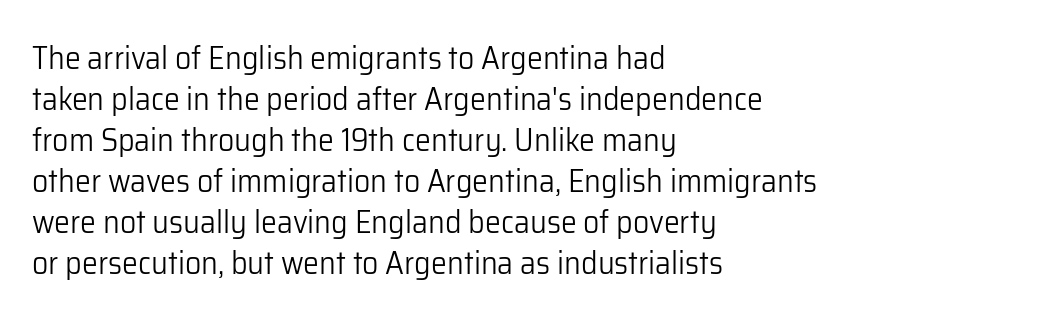
{"serif": "no", "italic": "no", "bold": "no", "weight": "light", "width": "normal", "stroke_contrast": "low", "x_height": "medium", "monospaced": "no", "underline": "no", "align": "left", "line_spacing": "normal", "line_spacing_ratio": 1.28, "letter_spacing": "normal", "letter_spacing_em": 0.0, "glyph_px": 32}
